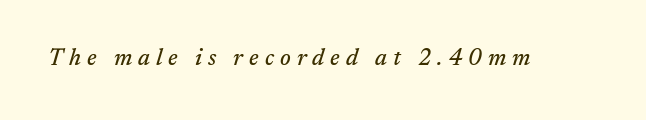
The image shows 23 px text type, italic (leaning right); set unusually wide letter spacing (+0.26 em), not underlined.
